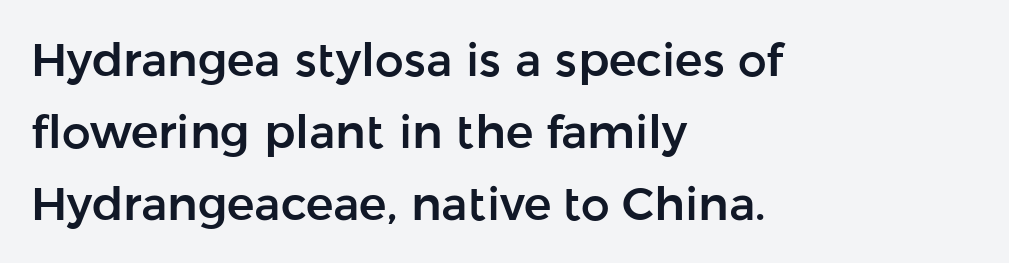
{"serif": "no", "italic": "no", "width": "normal", "stroke_contrast": "low", "x_height": "medium", "monospaced": "no", "underline": "no", "align": "left", "line_spacing": "normal", "line_spacing_ratio": 1.56, "letter_spacing": "normal", "letter_spacing_em": 0.0, "glyph_px": 46}
